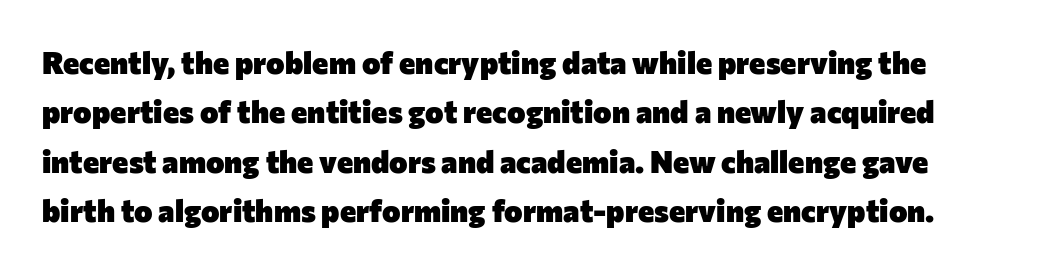
Q: Is the text bold? A: Yes.
Q: Is the text italic (slanted)? A: No, it is upright.
Q: Is the typeface a serif or a sans-serif typeface? A: Sans-serif.
Q: Is the text underlined? A: No.
Q: Is the spacing between letters normal or unusually wide? A: Normal.
Q: Is the spacing between lines tight, normal or loose? A: Normal.
Q: Width (condensed, normal, or wide)? A: Normal.
Q: Stroke contrast? A: Low.
Q: x-height? A: Medium.
Q: Monospaced? A: No.
